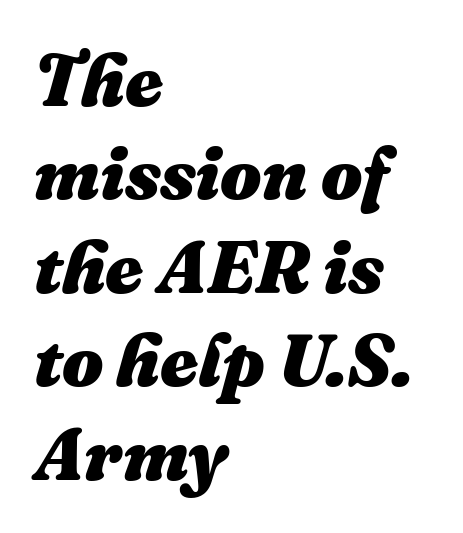
Heavy, bold letterforms. The specimen reads as italic at a glance. The ragged edge is on the right, which tells us the setting is flush left. Varying glyph widths throughout — classic text-font behaviour.
